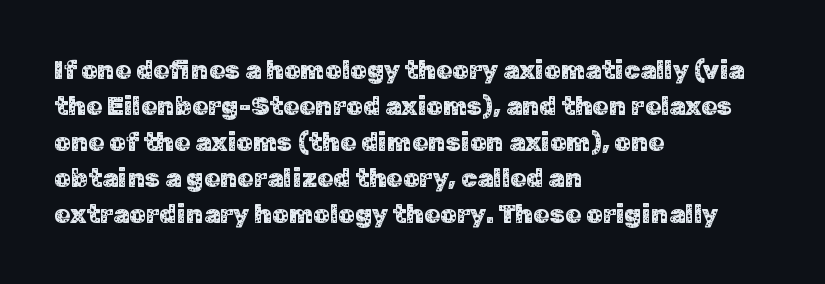
The image shows 26 px text type, upright; set left-aligned, normal line spacing (1.38x), normal letter spacing, not underlined.
